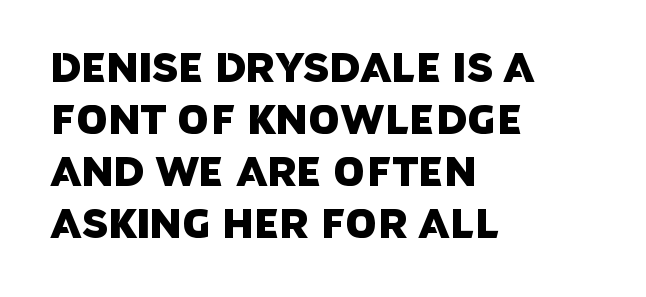
{"serif": "no", "width": "normal", "stroke_contrast": "low", "x_height": "large", "monospaced": "no", "underline": "no", "align": "left", "line_spacing": "normal", "line_spacing_ratio": 1.3, "letter_spacing": "normal", "letter_spacing_em": 0.0, "glyph_px": 40}
